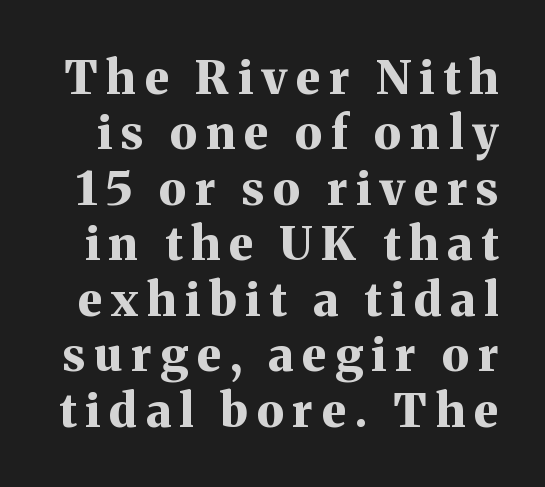
The image shows 47 px bold serif type, upright; set line spacing 1.18x, not underlined; medium stroke contrast and a medium x-height.
